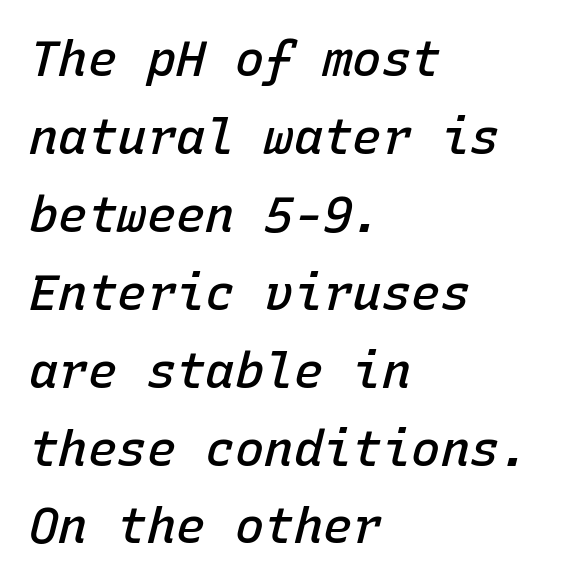
The image shows 49 px semibold type, italic (leaning right), monospaced; set left-aligned, normal line spacing (1.59x), normal letter spacing, not underlined; low stroke contrast and a medium x-height.
